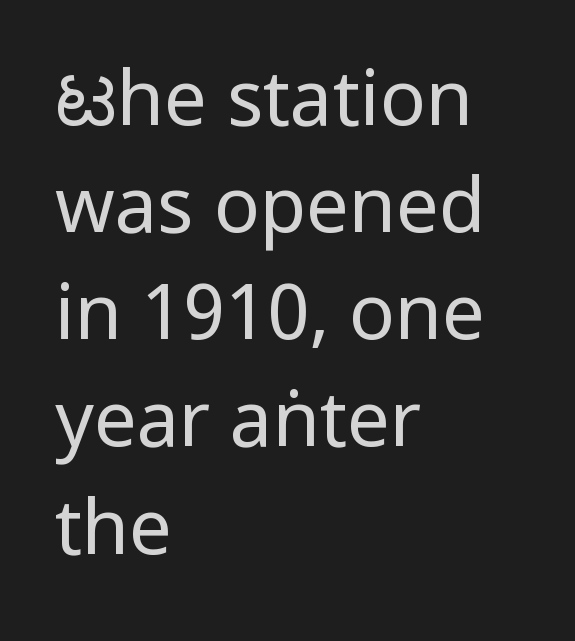
{"serif": "no", "italic": "no", "bold": "no", "weight": "regular", "width": "condensed", "stroke_contrast": "low", "x_height": "large", "monospaced": "no", "underline": "no", "align": "left", "line_spacing": "normal", "line_spacing_ratio": 1.41, "letter_spacing": "normal", "letter_spacing_em": 0.0, "glyph_px": 76}
